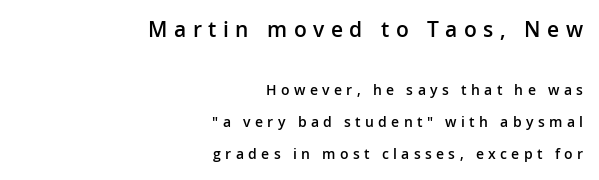
Between these two stacked blocks, the higher one wins on size. Strokes here are thickened, but only to semibold level. Does the leading feel generous? Absolutely, it's lavish. Underline: absent. Notice how the passage keeps a crisp vertical edge on the right only.
